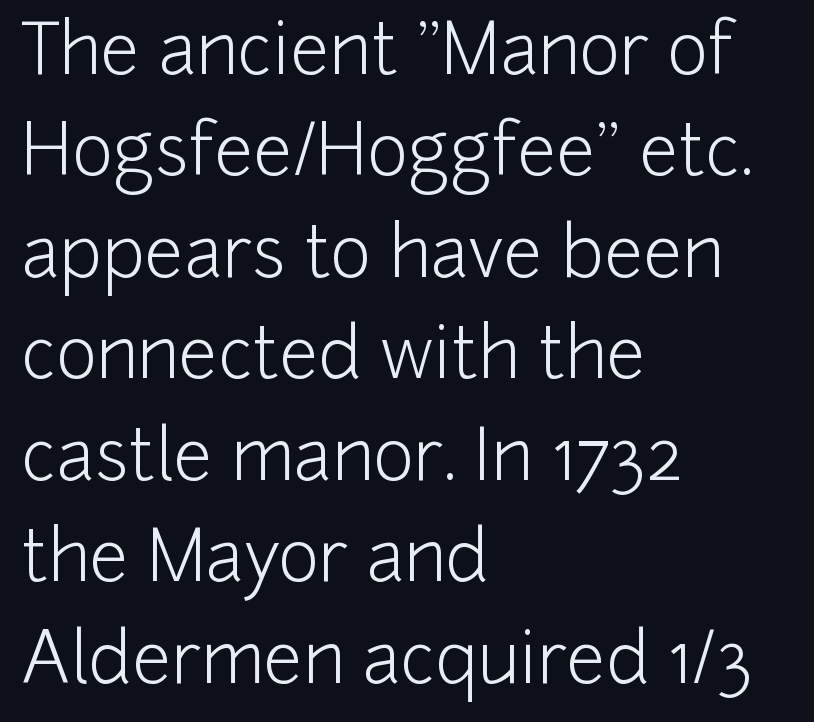
Nobody touched the tracking dial on this one. Nobody drew a line under any word here. The characters display no serif detailing; their extremities are plain. Short and long lines alike share a common starting point at left. This sample uses an upright cut, with every glyph sitting square on the baseline.
